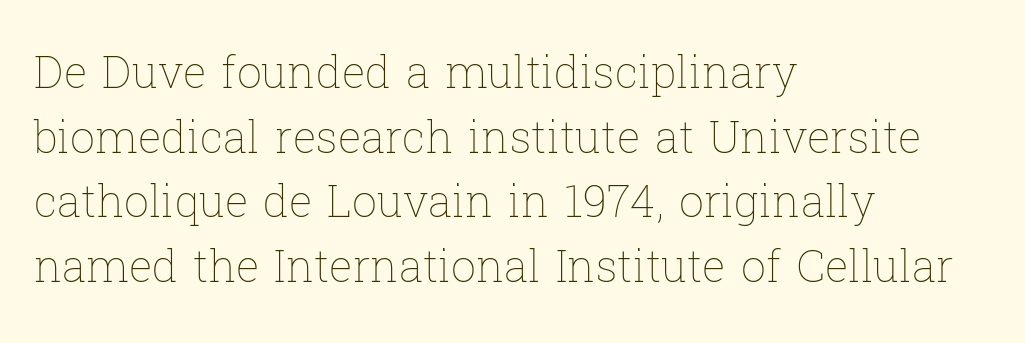
Q: Is the text bold? A: No.
Q: Is the text italic (slanted)? A: No, it is upright.
Q: Is the text underlined? A: No.
Q: How is the paragraph aligned? A: Left-aligned.
Q: Is the spacing between letters normal or unusually wide? A: Normal.
Q: Is the spacing between lines tight, normal or loose? A: Normal.
Q: Width (condensed, normal, or wide)? A: Normal.
Q: Stroke contrast? A: Low.
Q: x-height? A: Medium.
Q: Monospaced? A: No.
